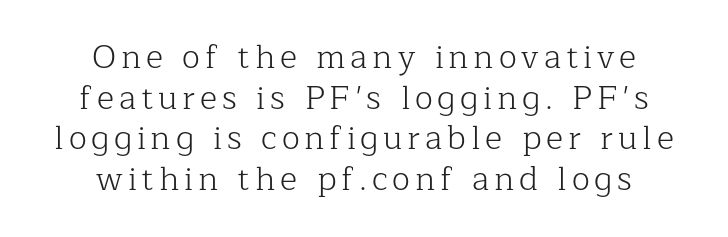
Posture: upright roman. Each line is balanced around a shared central axis. Do the characters align in a grid? No, the font is proportional. Descenders are the only things crossing below the line. The text was rendered using a seriffed face with decorative stroke endings.
